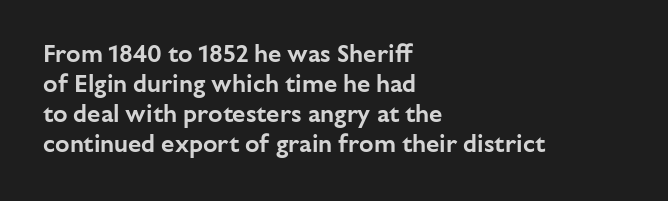
The lines in this sample share a left origin and differ only in where they stop. Tracking here is standard; glyphs follow each other at the usual distance. How would I describe the line gaps? Plain and ordinary. You can tell it's not italic because the verticals are truly vertical.
